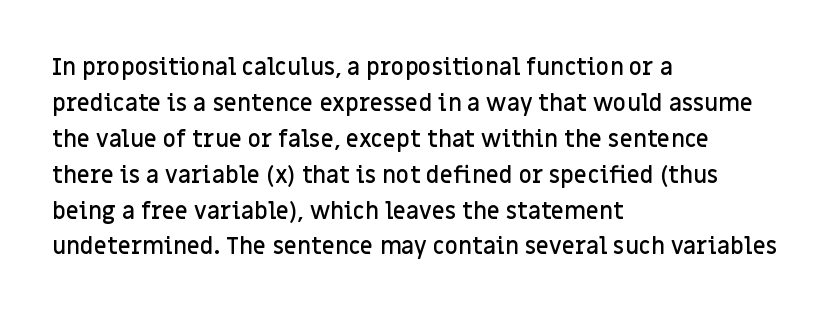
The image shows 23 px text type, upright; set left-aligned, normal line spacing (1.56x), normal letter spacing, not underlined.
